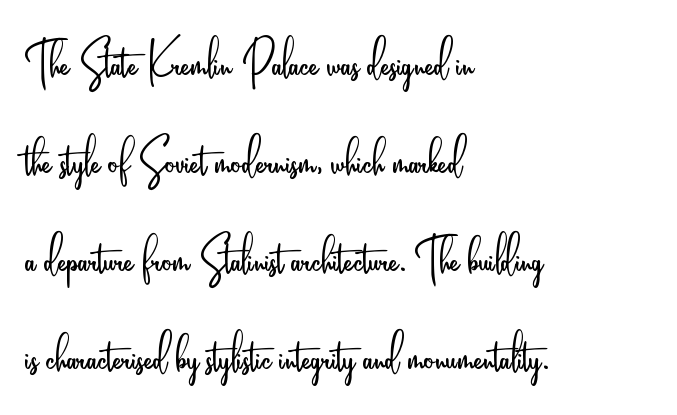
Here the glyphs are tracked normally, forming tight word shapes. Regarding leading, the lines here are spaced in the standard way. Glance below the letters and you will spot only blank space. Where is the straight margin? On the left.
